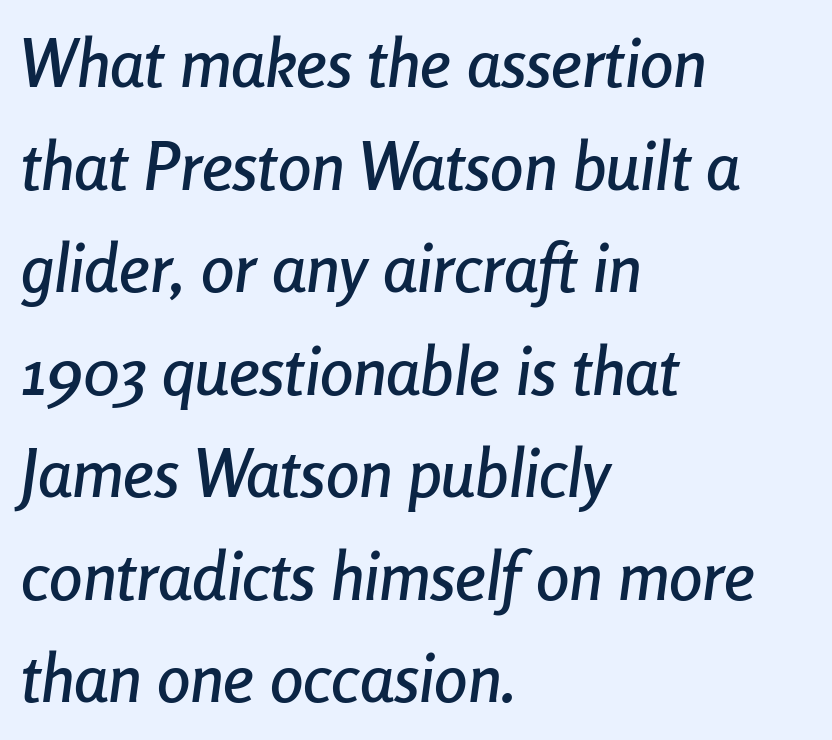
{"italic": "yes", "lean": "right", "slant_degrees": 8, "width": "condensed", "stroke_contrast": "low", "x_height": "medium", "monospaced": "no", "underline": "no", "align": "left", "line_spacing": "normal", "line_spacing_ratio": 1.53, "letter_spacing": "normal", "letter_spacing_em": 0.0, "glyph_px": 67}
